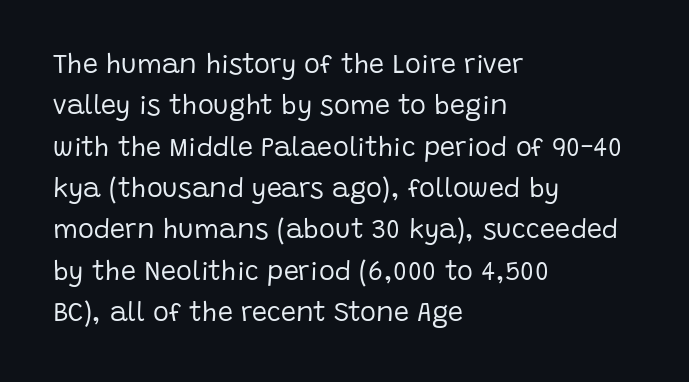
Q: Is the text bold? A: No.
Q: Is the text italic (slanted)? A: No, it is upright.
Q: Is the text underlined? A: No.
Q: How is the paragraph aligned? A: Left-aligned.
Q: Is the spacing between letters normal or unusually wide? A: Normal.
Q: Is the spacing between lines tight, normal or loose? A: Normal.
